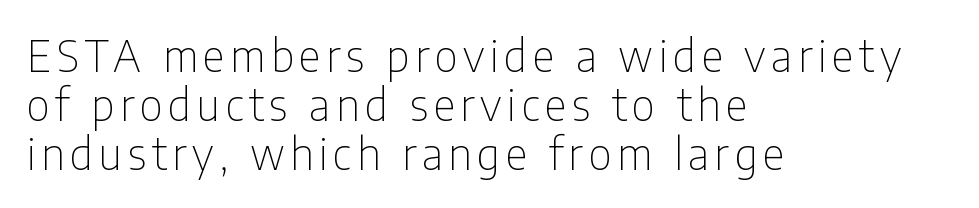
The image shows 43 px thin, condensed sans-serif type, upright; set left-aligned, tight line spacing (1.14x), not underlined; low stroke contrast and a medium x-height.
